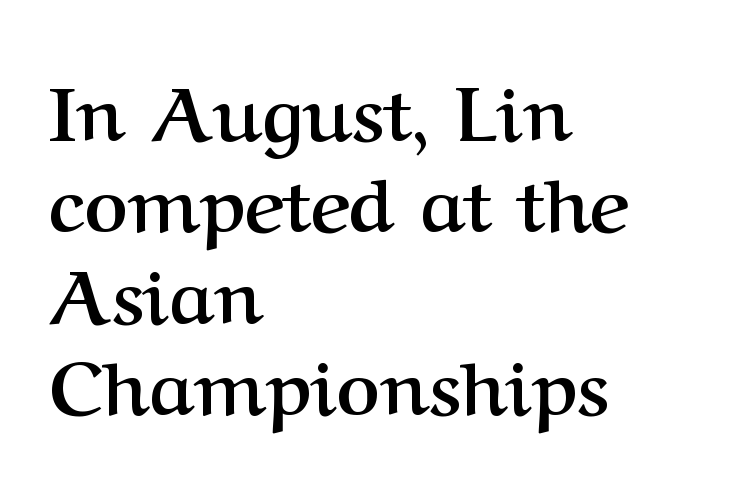
{"serif": "yes", "italic": "no", "bold": "yes", "weight": "semibold", "width": "normal", "stroke_contrast": "medium", "x_height": "medium", "monospaced": "no", "underline": "no", "align": "left", "line_spacing_ratio": 1.22, "letter_spacing": "normal", "letter_spacing_em": 0.0, "glyph_px": 75}
